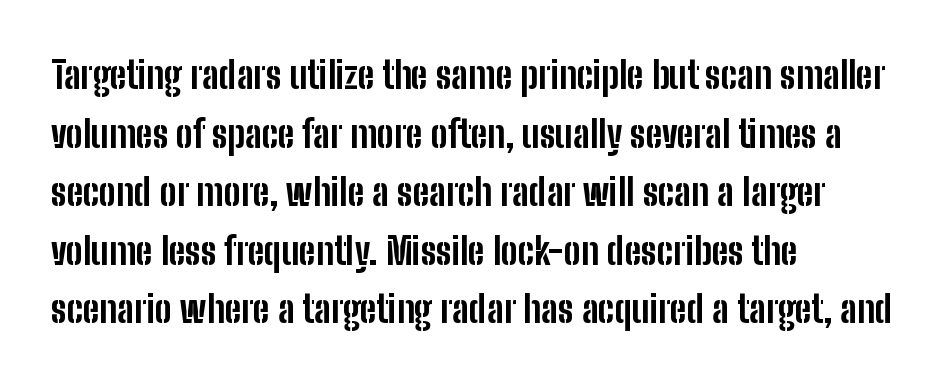
Nothing sits at the stroke ends, so this counts as sans-serif. The face used here is proportionally spaced, like ordinary book or web type. This sample uses plain, unmodified letter spacing. Which margin do the lines hug? The left one — the right edge is uneven. The typesetting leans heavy: a genuine bold.
